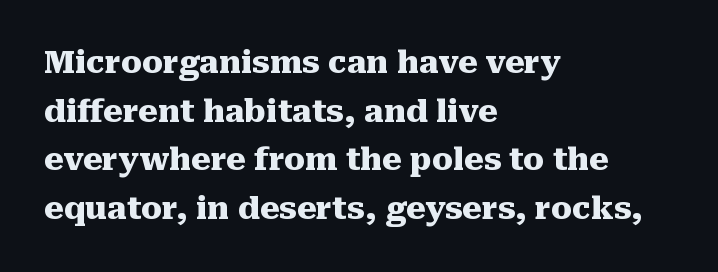
Look at the bottom of the vertical strokes: they flare into serifs here. Note the varied advance widths — an 'i' is clearly narrower than an 'm'. Interline gaps are of average width in this sample. Is there any slant? The stems are plumb. There is no visible air inserted between adjacent glyphs.
